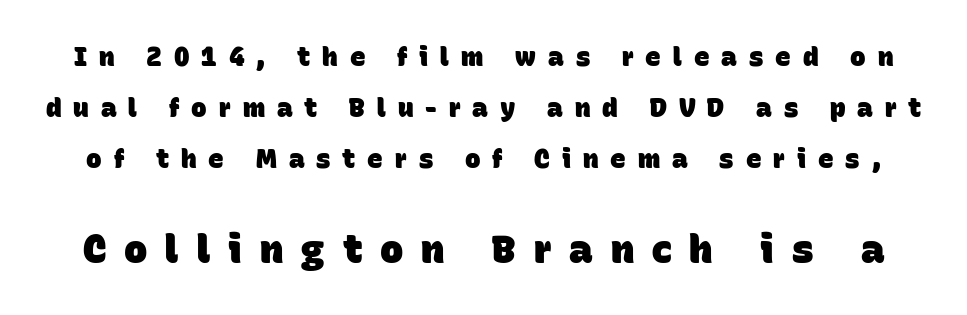
Q: Is the text bold? A: Yes.
Q: Is the typeface a serif or a sans-serif typeface? A: Sans-serif.
Q: Is the text underlined? A: No.
Q: Is the spacing between letters normal or unusually wide? A: Unusually wide.
Q: Is the spacing between lines tight, normal or loose? A: Loose.
Q: Which block of text is set in a larger size, the first (top) or the second (bottom)? A: The second (bottom) one.
Q: Width (condensed, normal, or wide)? A: Normal.
Q: Stroke contrast? A: Low.
Q: x-height? A: Large.
Q: Monospaced? A: No.
